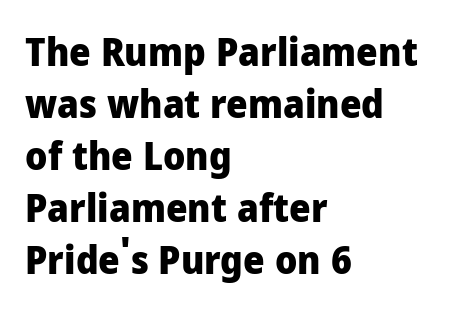
The image shows 38 px heavy sans-serif type, upright; set left-aligned, normal line spacing (1.37x), normal letter spacing, not underlined; low stroke contrast and a medium x-height.
